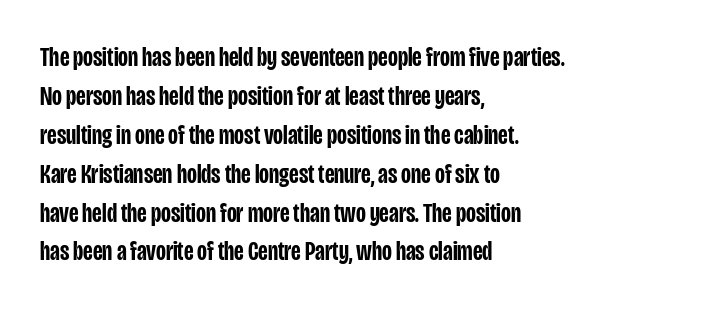
{"italic": "no", "bold": "semi", "underline": "no", "align": "left", "line_spacing": "normal", "line_spacing_ratio": 1.44, "letter_spacing": "normal", "letter_spacing_em": 0.0, "glyph_px": 27}
